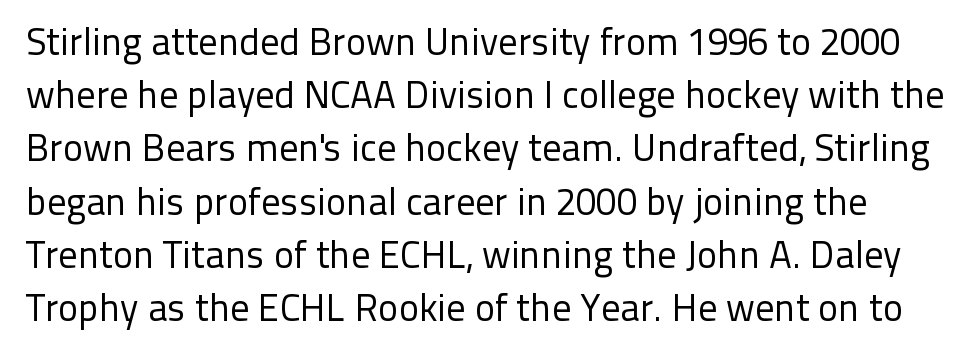
The image shows 38 px regular-weight sans-serif type, upright; set normal line spacing (1.4x), normal letter spacing, not underlined; low stroke contrast and a medium x-height.
